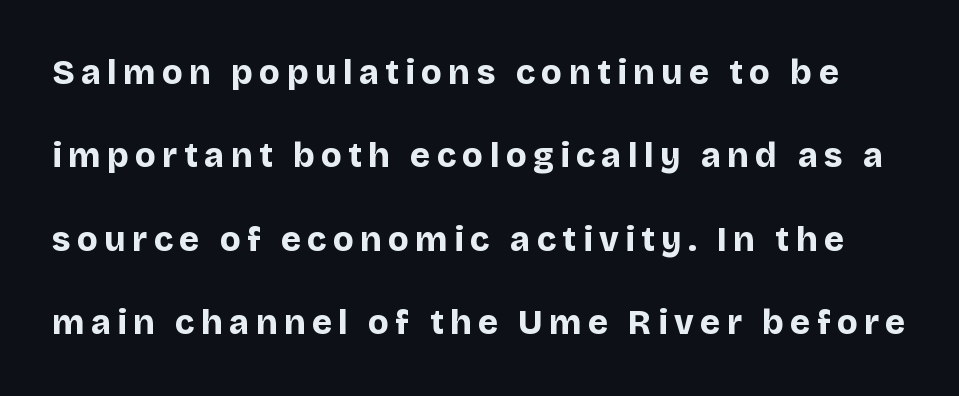
Q: Is the text bold? A: Yes.
Q: Is the text italic (slanted)? A: No, it is upright.
Q: Is the typeface a serif or a sans-serif typeface? A: Sans-serif.
Q: Is the text underlined? A: No.
Q: Is the spacing between lines tight, normal or loose? A: Loose.
Q: Width (condensed, normal, or wide)? A: Normal.
Q: Stroke contrast? A: Low.
Q: x-height? A: Large.
Q: Monospaced? A: No.
